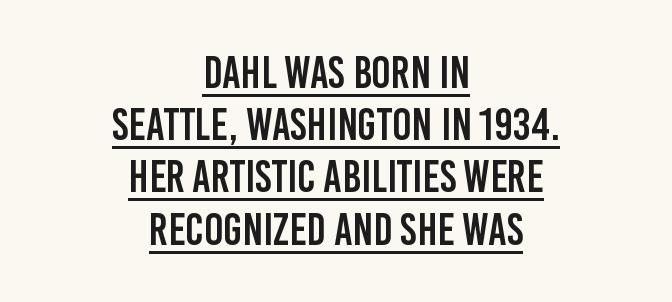
The image shows 45 px condensed sans-serif type, upright; set centered, line spacing 1.16x, normal letter spacing, underlined; low stroke contrast and a large x-height.
